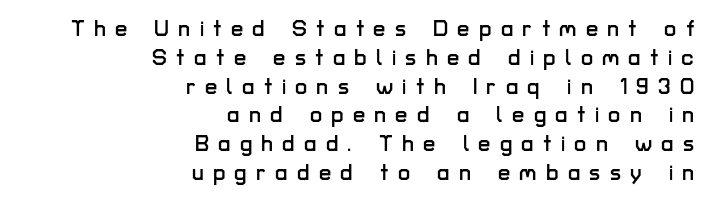
Does the copy run flush right? Yes — the right margin is perfectly even. Does the lettering tilt? It doesn't — this is upright. Loose tracking; the words dissolve into strings of separated letters. Letters rest on an invisible, unmarked baseline. This block has exactly the height ordinary leading produces.
